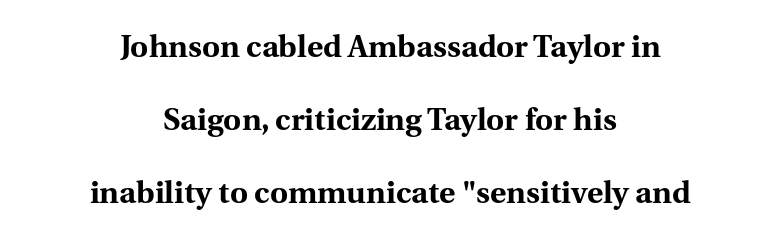
This sample trades compactness for vertical openness between lines. Look at the stroke-to-counter ratio: heavy, a bold. Quick note: underline off. One-word summary of the alignment: center. The letters sit at their default tracking, neither squeezed nor spread. Stroke terminals: seriffed.
